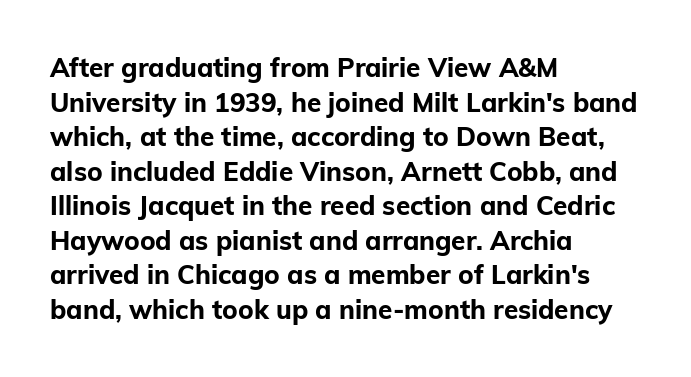
Do the letters lean? They stand straight. Standard letterfit; no display-style spreading of the glyphs. The strip under each line holds only bare page. The rendering anchors every line to the left-hand side. The glyphs have the mass of a bold cut. Quick note: interline space is typical.
